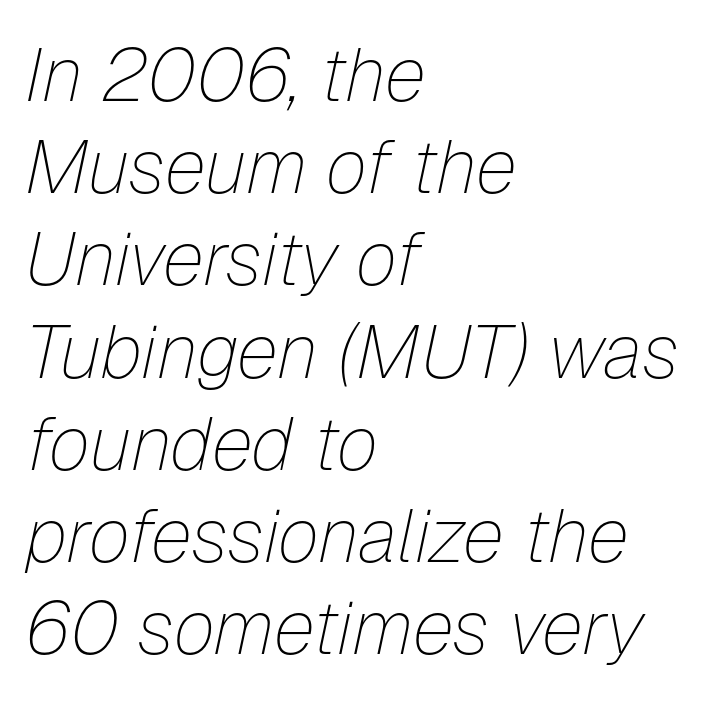
{"italic": "yes", "lean": "right", "slant_degrees": 12, "bold": "no", "weight": "thin", "width": "normal", "stroke_contrast": "low", "x_height": "medium", "monospaced": "no", "underline": "no", "align": "left", "line_spacing_ratio": 1.23, "letter_spacing": "normal", "letter_spacing_em": 0.0, "glyph_px": 75}
